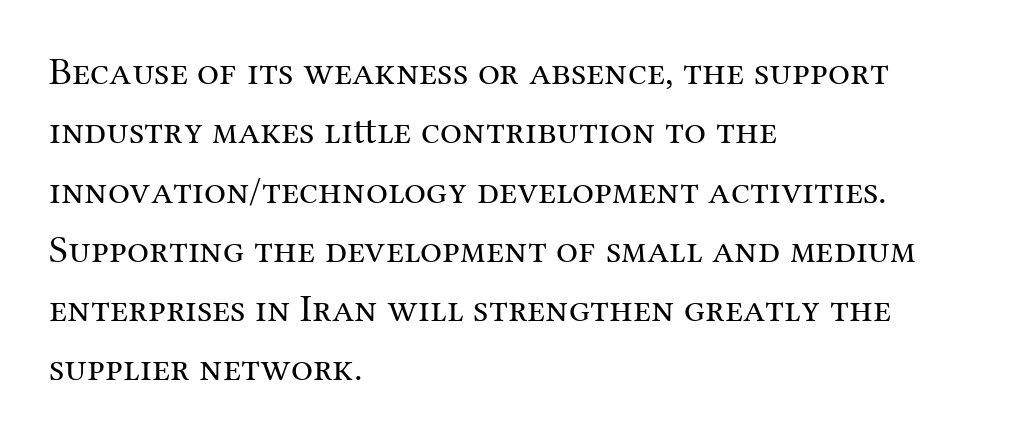
Glance below the letters and you will spot only blank space. Nobody touched the tracking dial on this one. Which margin do the lines hug? The left one — the right edge is uneven. The letters stand upright; this is a roman face.
